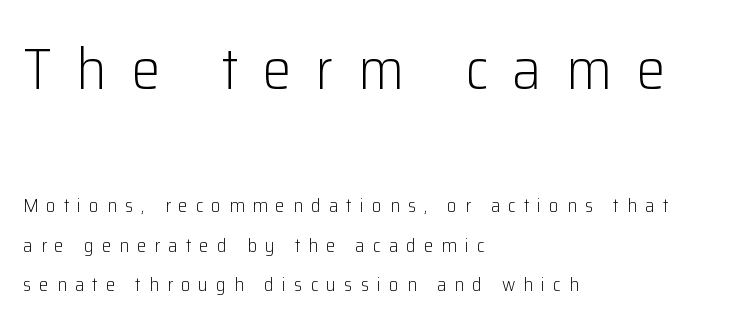
The image shows 58 px light sans-serif type, upright; set left-aligned, loose line spacing (2.08x), unusually wide letter spacing (+0.42 em), not underlined; the first (top) block is 3.05x larger; low stroke contrast and a medium x-height.
